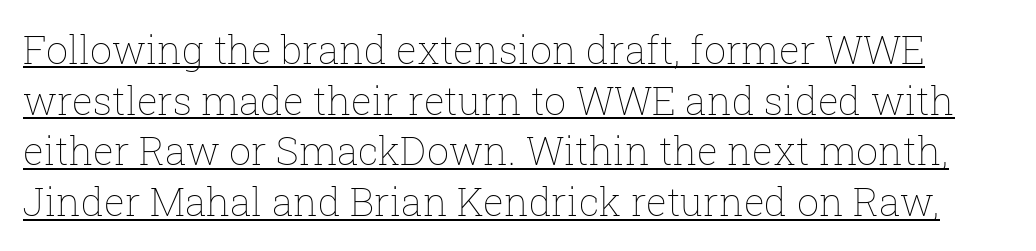
These characters rest on top of a visible drawn line. Posture: vertical. A typesetter would call this proportional, since set widths differ per character. This sample uses plain, unmodified letter spacing. The letterforms sit at book weight or below. A normal amount of white space separates one row of letters from the next.
